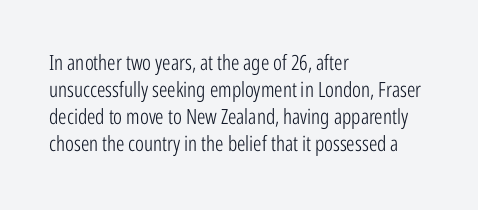
Q: Is the text bold? A: No.
Q: Is the text italic (slanted)? A: No, it is upright.
Q: Is the text underlined? A: No.
Q: How is the paragraph aligned? A: Left-aligned.
Q: Is the spacing between letters normal or unusually wide? A: Normal.
Q: Is the spacing between lines tight, normal or loose? A: Normal.
